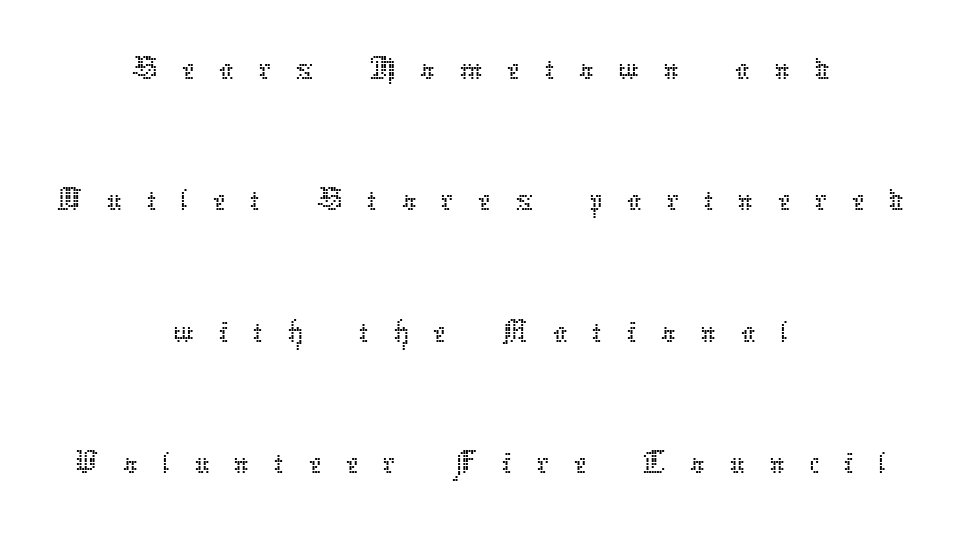
The image shows 73 px thin type, upright; set centered, line spacing 1.8x, unusually wide letter spacing (+0.33 em), not underlined; low stroke contrast and a medium x-height.
